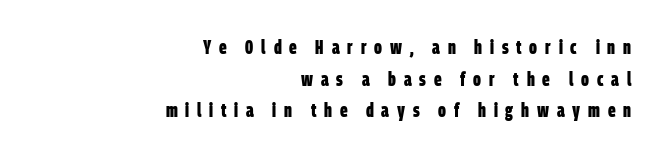
Q: Is the text bold? A: Yes.
Q: Is the text underlined? A: No.
Q: How is the paragraph aligned? A: Right-aligned.
Q: Is the spacing between letters normal or unusually wide? A: Unusually wide.
Q: Is the spacing between lines tight, normal or loose? A: Normal.
